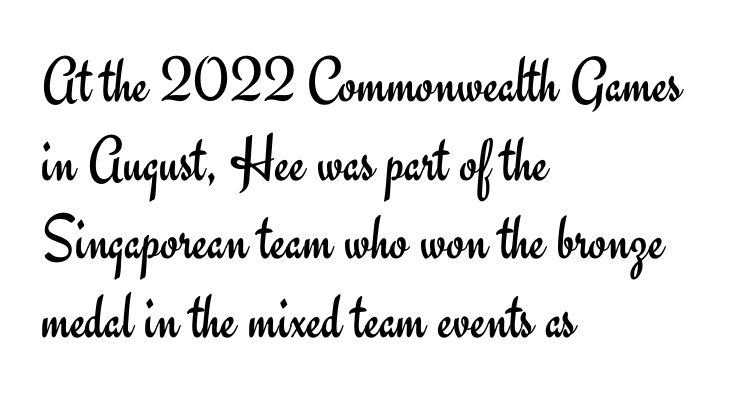
The image shows 65 px regular-weight sans-serif type; set left-aligned, line spacing 1.21x, normal letter spacing, not underlined; low stroke contrast and a small x-height.
